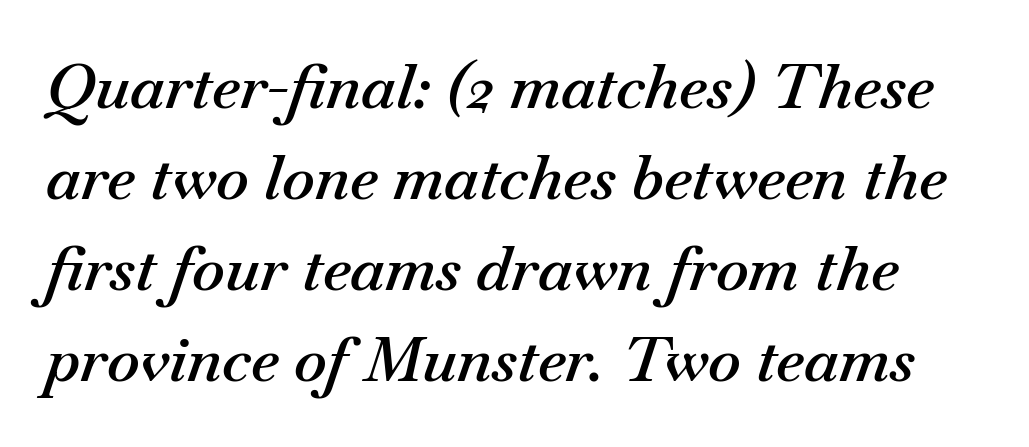
Q: Is the text bold? A: Semi-bold.
Q: Is the text italic (slanted)? A: Yes, it leans right by about 18 degrees.
Q: Is the text underlined? A: No.
Q: Is the spacing between letters normal or unusually wide? A: Normal.
Q: Is the spacing between lines tight, normal or loose? A: Normal.
Q: Width (condensed, normal, or wide)? A: Normal.
Q: Stroke contrast? A: Medium.
Q: x-height? A: Small.
Q: Monospaced? A: No.
